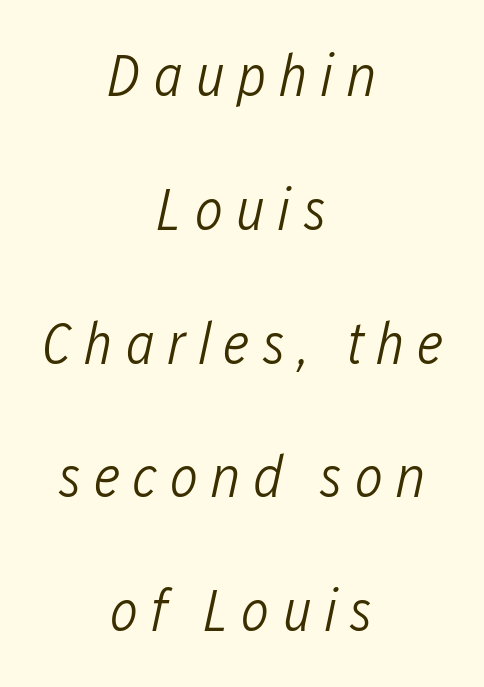
The image shows 60 px light, condensed type, italic (leaning right); set centered, loose line spacing (2.23x), unusually wide letter spacing (+0.2 em), not underlined; low stroke contrast and a medium x-height.
